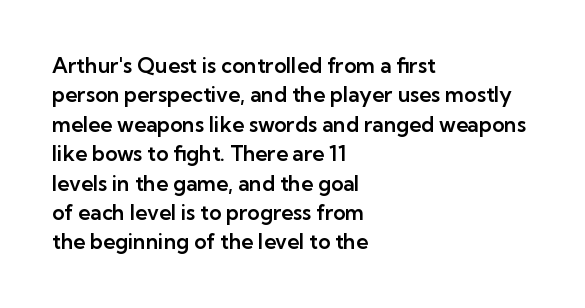
Q: Is the text italic (slanted)? A: No, it is upright.
Q: Is the text underlined? A: No.
Q: How is the paragraph aligned? A: Left-aligned.
Q: Is the spacing between letters normal or unusually wide? A: Normal.
Q: Is the spacing between lines tight, normal or loose? A: Normal.
